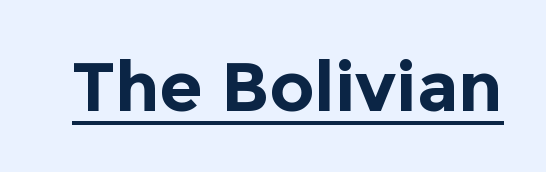
Q: Is the text bold? A: Yes.
Q: Is the text italic (slanted)? A: No, it is upright.
Q: Is the typeface a serif or a sans-serif typeface? A: Sans-serif.
Q: Is the text underlined? A: Yes.
Q: Is the spacing between letters normal or unusually wide? A: Normal.
Q: Width (condensed, normal, or wide)? A: Normal.
Q: x-height? A: Medium.
Q: Monospaced? A: No.
